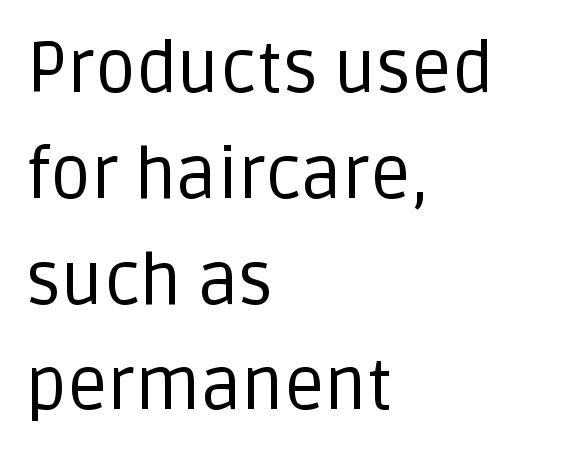
Compared with a typical body face, this is equally light or lighter still. Here the designer chose a conventional face with non-uniform glyph widths. Compared with typical body copy, the letter spacing here is the same. Look at the bottom of the vertical strokes: they stop flat, with no serifs.
